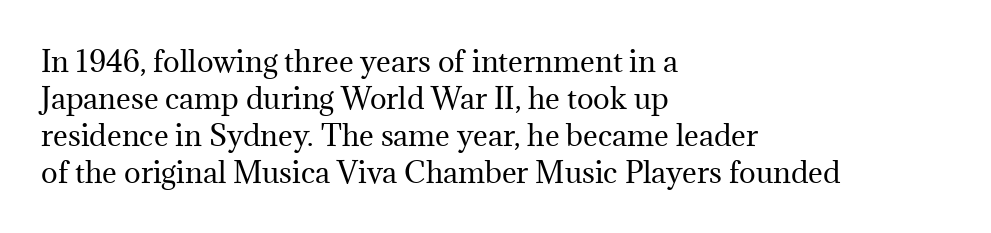
The text block is weighted toward the left margin, trailing off unevenly rightward. Is the stroke heavy? The answer is a plain regular-or-lighter. Style check: upright. The vertical gap from one line to the next is medium. To sum up the face: it has serifs.
